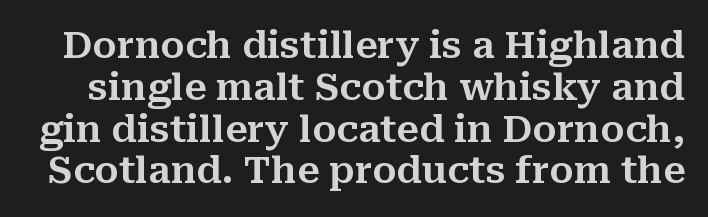
Note: serifs present on the glyphs. Note the varied advance widths — an 'i' is clearly narrower than an 'm'. Honestly, there is no underline to notice here at all. Cramped leading. A typesetter would call this zero additional tracking. Characters remain perfectly vertical along every line.
